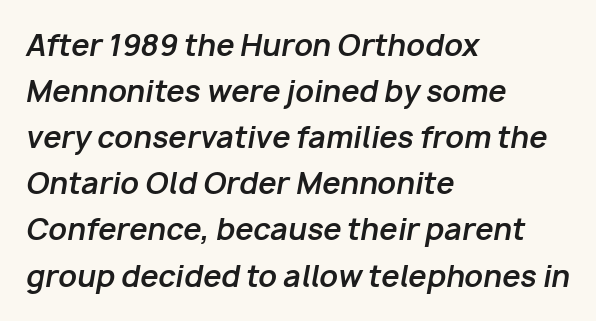
{"italic": "yes", "lean": "right", "slant_degrees": 10, "bold": "yes", "weight": "bold", "width": "normal", "stroke_contrast": "low", "x_height": "medium", "monospaced": "no", "underline": "no", "align": "left", "line_spacing": "normal", "line_spacing_ratio": 1.59, "letter_spacing": "normal", "letter_spacing_em": 0.0, "glyph_px": 29}
